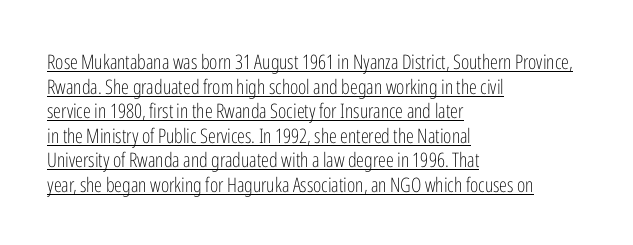
{"italic": "no", "bold": "no", "underline": "yes", "align": "left", "line_spacing_ratio": 1.23, "letter_spacing": "normal", "letter_spacing_em": 0.0, "glyph_px": 20}
